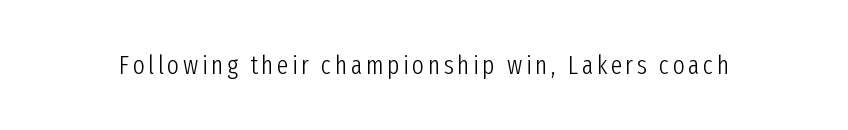
{"italic": "no", "bold": "no", "underline": "no", "glyph_px": 26}
